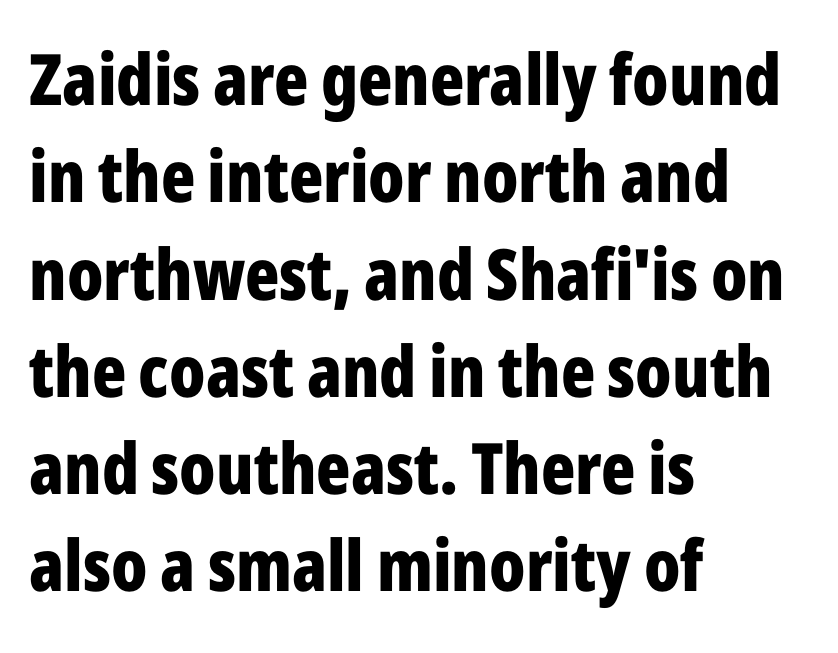
Is this a fixed-width face? No — the glyphs have proportional, varying widths. Heavy-handed strokes throughout: this text is bold. The font family rendered here belongs to the sans-serif group. Teacher's note: observe the even left margin — that is flush-left alignment.
